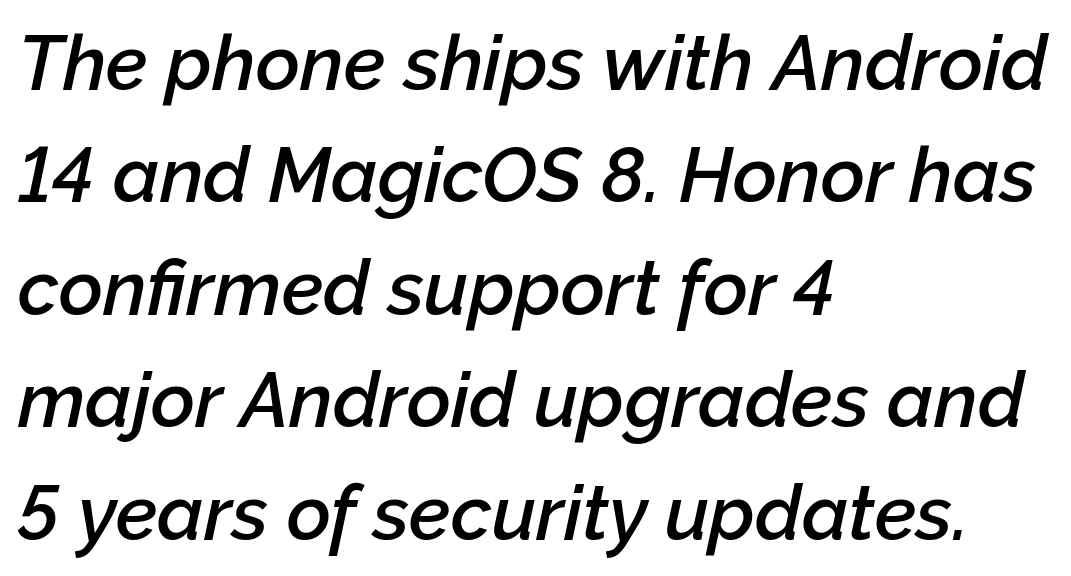
The lettering tilts uniformly, giving the passage an italic look. Varying glyph widths throughout — classic text-font behaviour. The line-height multiplier appears to be the usual default. The lines in this sample share a left origin and differ only in where they stop. The baseline area is clear.
